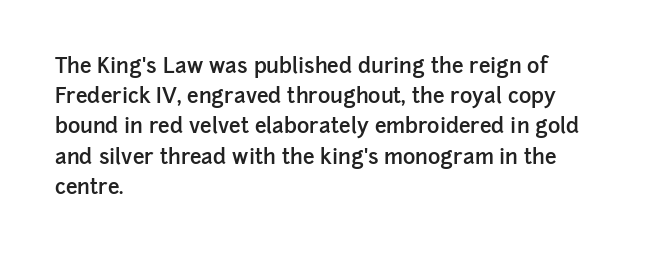
The image shows 21 px text type, upright; set left-aligned, normal line spacing (1.44x), normal letter spacing, not underlined.
